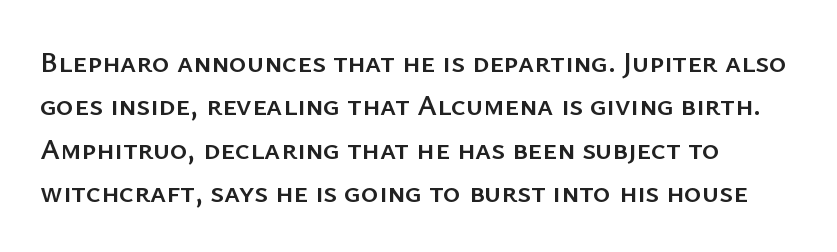
Looks like regular typesetting: each glyph gets only the width it needs. Clear beneath every line of the passage. This sample uses a sans-serif face. The leading is moderate, giving the passage an even texture. Tracking value appears to be zero — textbook default spacing.
